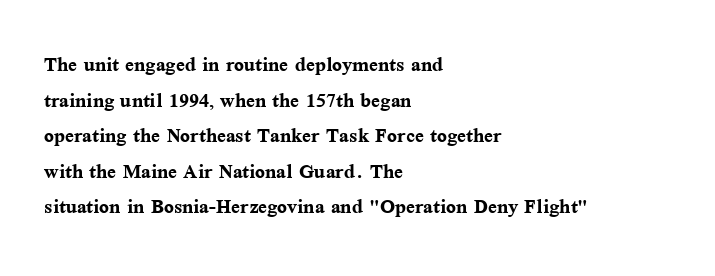
Q: Is the text bold? A: Yes.
Q: Is the text italic (slanted)? A: No, it is upright.
Q: Is the text underlined? A: No.
Q: How is the paragraph aligned? A: Left-aligned.
Q: Is the spacing between letters normal or unusually wide? A: Normal.
Q: Is the spacing between lines tight, normal or loose? A: Normal.
